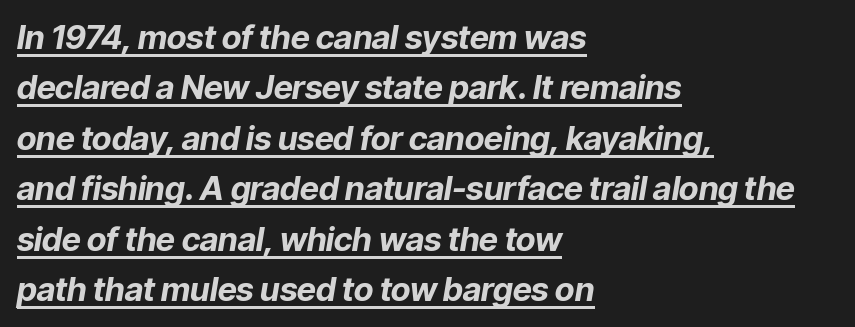
This sample uses an oblique cut, with every glyph tilted off the vertical. Notice how the passage keeps a crisp vertical edge on the left only. Each word holds together tightly as a unit, with standard inter-letter gaps. You could not count columns in this text — the font is proportionally spaced. Emphasis is given by a line drawn under the lettering.
